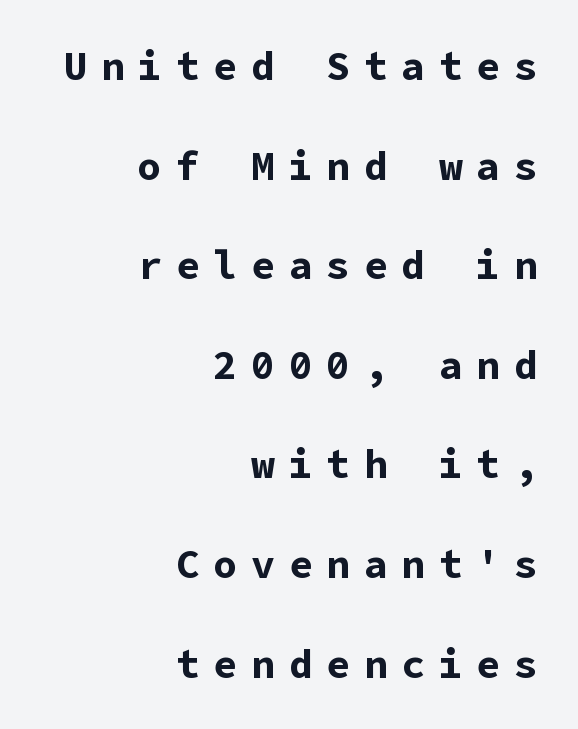
The image shows 40 px bold sans-serif type, upright; set right-aligned, loose line spacing (2.49x), unusually wide letter spacing (+0.34 em), not underlined; low stroke contrast and a medium x-height.
